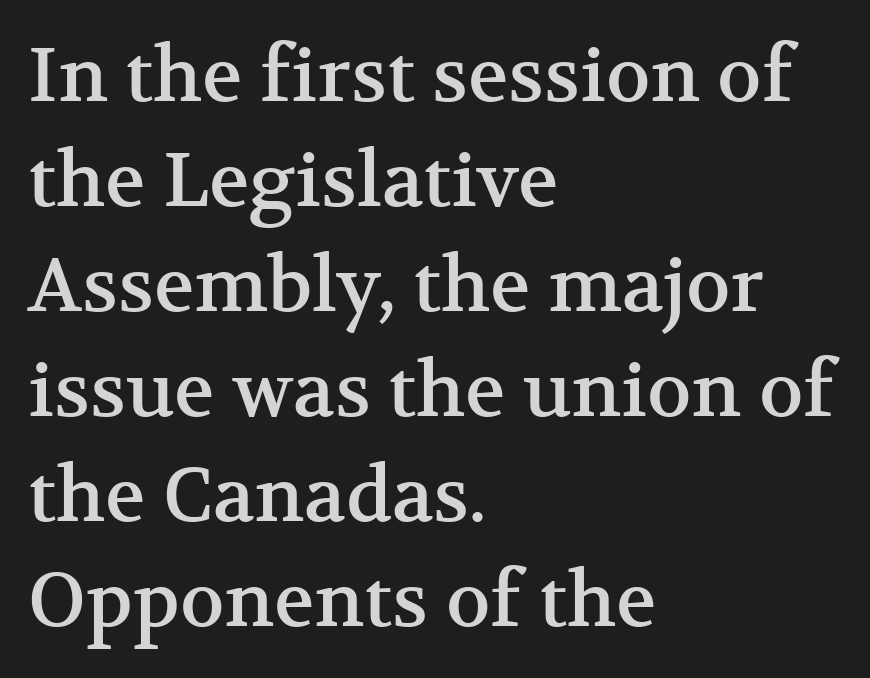
The zone under the glyphs is completely vacant. Does extra space separate the letters? No, they use regular spacing. In terms of letterform style, serifs are clearly present. This sample keeps an unexceptional amount of space between lines. Is the block centered? No — it sits flush against the left margin.
